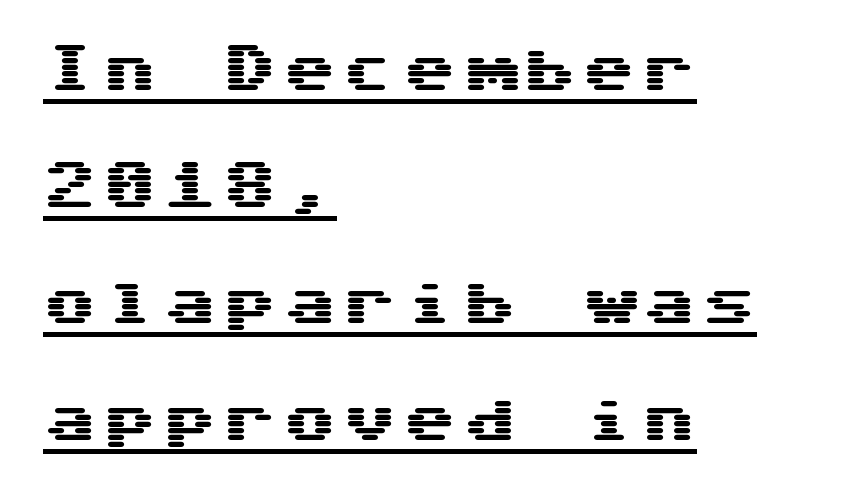
Q: Is the text italic (slanted)? A: No, it is upright.
Q: Is the typeface a serif or a sans-serif typeface? A: Sans-serif.
Q: Is the text underlined? A: Yes.
Q: How is the paragraph aligned? A: Left-aligned.
Q: Is the spacing between lines tight, normal or loose? A: Loose.
Q: Width (condensed, normal, or wide)? A: Wide.
Q: Stroke contrast? A: Medium.
Q: x-height? A: Medium.
